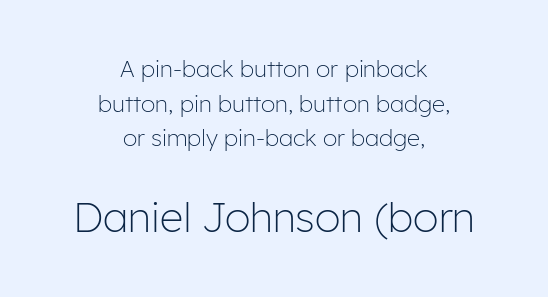
The image shows 41 px light sans-serif type, upright; set centered, normal line spacing (1.51x), normal letter spacing, not underlined; the second (bottom) block is 1.78x larger; low stroke contrast and a medium x-height.
